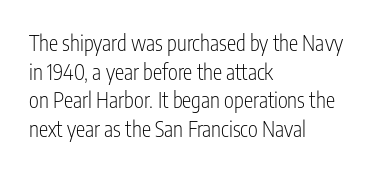
Q: Is the text bold? A: No.
Q: Is the text italic (slanted)? A: No, it is upright.
Q: Is the text underlined? A: No.
Q: How is the paragraph aligned? A: Left-aligned.
Q: Is the spacing between letters normal or unusually wide? A: Normal.
Q: Is the spacing between lines tight, normal or loose? A: Normal.
